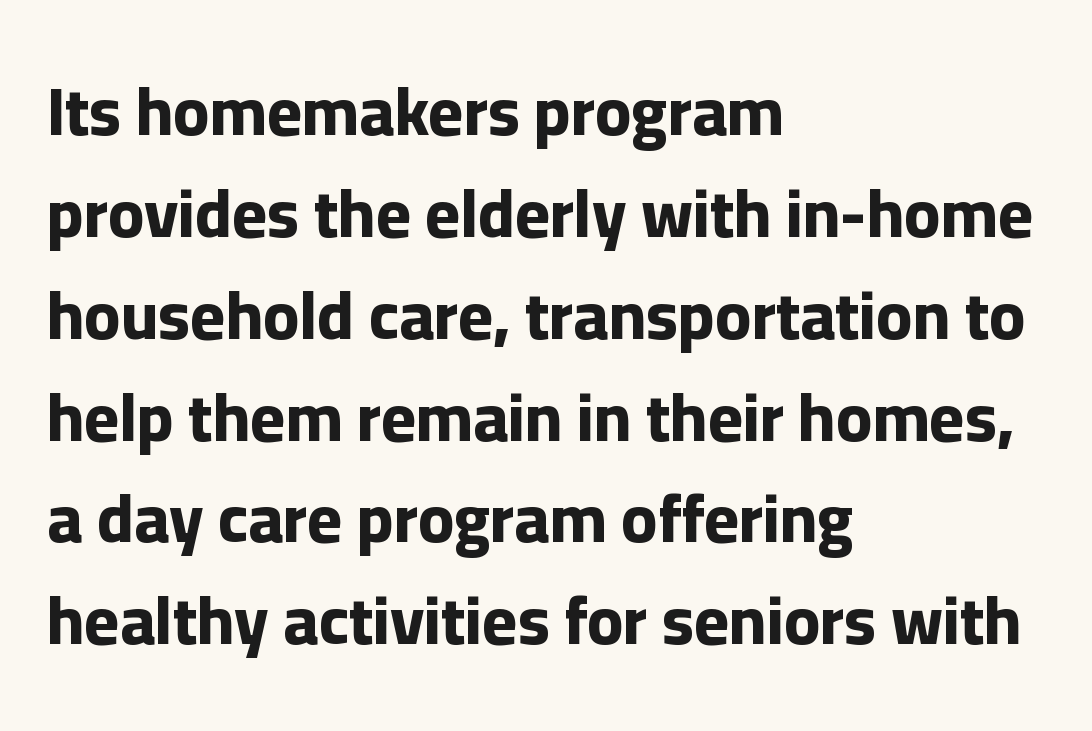
{"serif": "no", "italic": "no", "bold": "yes", "weight": "bold", "width": "normal", "stroke_contrast": "low", "x_height": "medium", "monospaced": "no", "underline": "no", "align": "left", "line_spacing": "normal", "line_spacing_ratio": 1.52, "letter_spacing": "normal", "letter_spacing_em": 0.0, "glyph_px": 67}
